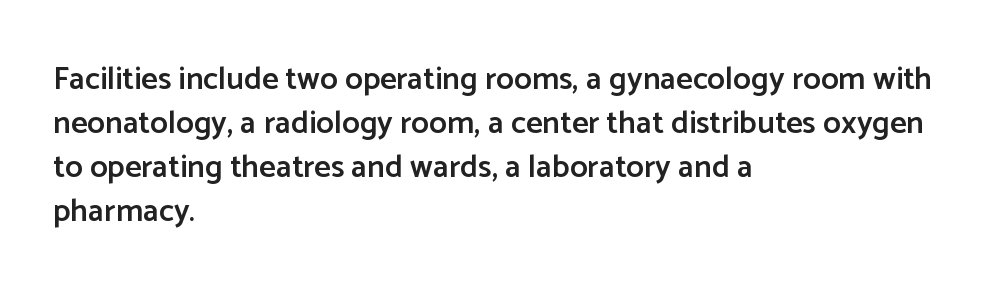
{"serif": "no", "italic": "no", "bold": "semi", "weight": "semibold", "width": "normal", "stroke_contrast": "low", "x_height": "medium", "monospaced": "no", "underline": "no", "align": "left", "line_spacing": "normal", "line_spacing_ratio": 1.38, "letter_spacing": "normal", "letter_spacing_em": 0.0, "glyph_px": 32}
